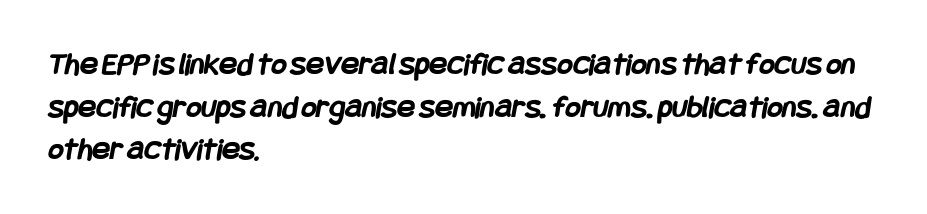
The image shows 33 px semibold, condensed sans-serif type; set left-aligned, normal line spacing (1.29x), normal letter spacing, not underlined; low stroke contrast and a large x-height.
